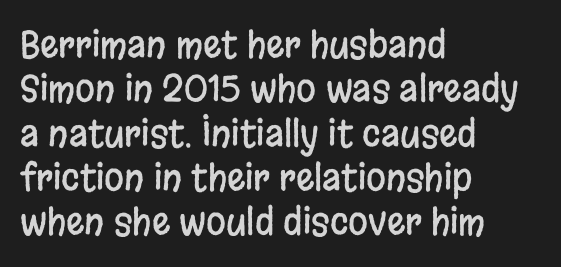
The image shows 36 px condensed sans-serif type, upright; set left-aligned, line spacing 1.23x, normal letter spacing, not underlined; low stroke contrast and a large x-height.
